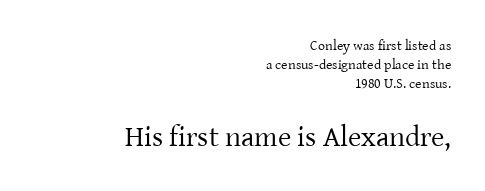
{"serif": "yes", "italic": "no", "bold": "no", "weight": "regular", "width": "normal", "stroke_contrast": "low", "x_height": "medium", "monospaced": "no", "underline": "no", "align": "right", "line_spacing": "normal", "line_spacing_ratio": 1.35, "letter_spacing": "normal", "letter_spacing_em": 0.0, "larger_block": "second", "size_ratio": 2.07, "glyph_px": 29}
